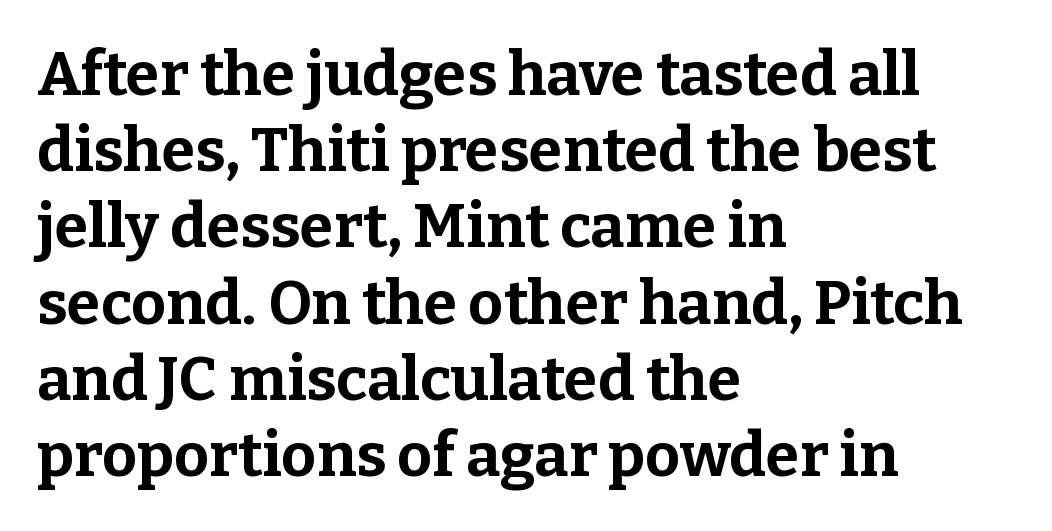
Q: Is the text bold? A: Yes.
Q: Is the text italic (slanted)? A: No, it is upright.
Q: Is the typeface a serif or a sans-serif typeface? A: Serif.
Q: Is the text underlined? A: No.
Q: How is the paragraph aligned? A: Left-aligned.
Q: Is the spacing between letters normal or unusually wide? A: Normal.
Q: Is the spacing between lines tight, normal or loose? A: Normal.
Q: Width (condensed, normal, or wide)? A: Normal.
Q: Stroke contrast? A: Low.
Q: x-height? A: Medium.
Q: Monospaced? A: No.
